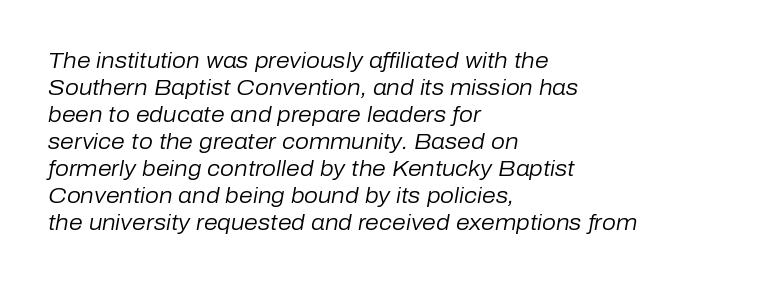
The image shows 22 px text type, italic (leaning right); set left-aligned, line spacing 1.23x, normal letter spacing, not underlined.
